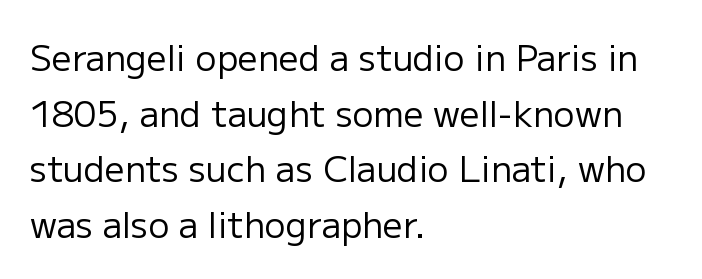
The image shows 35 px regular-weight sans-serif type, upright; set left-aligned, normal line spacing (1.59x), normal letter spacing, not underlined; low stroke contrast and a medium x-height.
